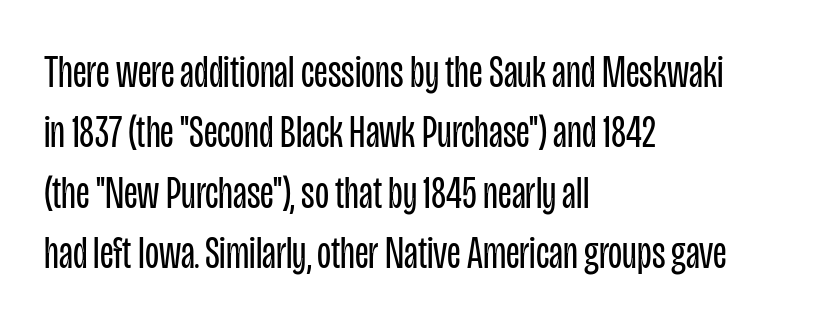
Q: Is the text bold? A: No.
Q: Is the text italic (slanted)? A: No, it is upright.
Q: Is the typeface a serif or a sans-serif typeface? A: Sans-serif.
Q: Is the text underlined? A: No.
Q: How is the paragraph aligned? A: Left-aligned.
Q: Is the spacing between letters normal or unusually wide? A: Normal.
Q: Is the spacing between lines tight, normal or loose? A: Normal.
Q: Width (condensed, normal, or wide)? A: Condensed.
Q: Stroke contrast? A: Low.
Q: x-height? A: Large.
Q: Monospaced? A: No.
